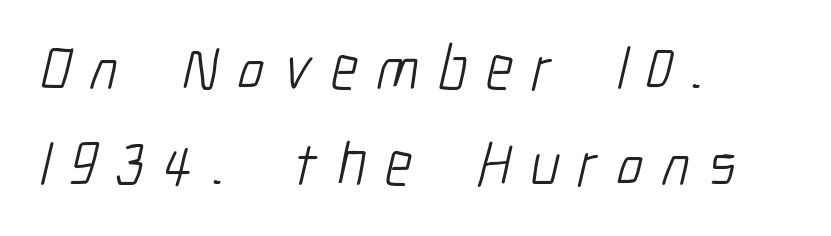
Type without underlining. Which margin do the lines hug? The left one — the right edge is uneven. Is this a fixed-width face? No — the glyphs have proportional, varying widths. Does the leading feel generous? No, just average. The characters display no serif detailing; their extremities are plain. This reads as an unemphasized weight, regular at the heaviest.
